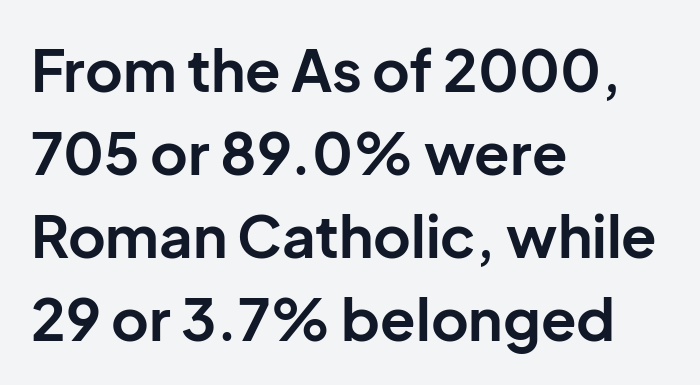
Left-aligned paragraph, ragged on the right. Here the designer chose a conventional face with non-uniform glyph widths. Nothing unusual about the tracking: characters are spaced as the font intends. Compared with typical paragraphs, the rows here are spaced about the same.
